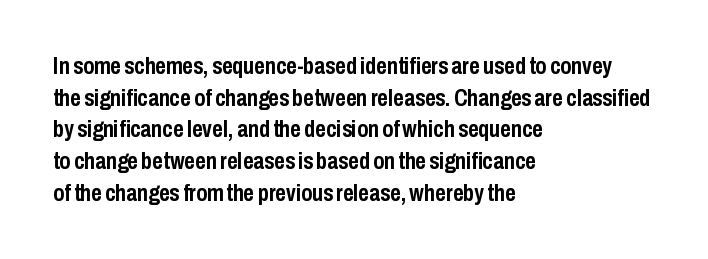
The lines are quadded left. Regular leading. Nothing unusual about the tracking: characters are spaced as the font intends. The font is running at its bold setting. Tall strokes in this sample are plumb rather than angled.
